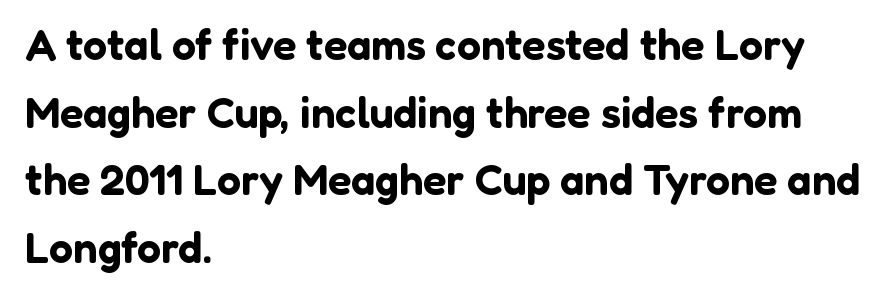
The image shows 43 px sans-serif type, upright; set left-aligned, normal line spacing (1.57x), normal letter spacing, not underlined; low stroke contrast and a medium x-height.
